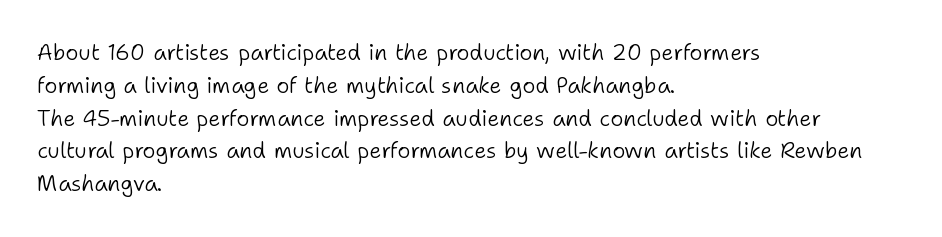
Q: Is the text bold? A: No.
Q: Is the text italic (slanted)? A: No, it is upright.
Q: Is the text underlined? A: No.
Q: How is the paragraph aligned? A: Left-aligned.
Q: Is the spacing between letters normal or unusually wide? A: Normal.
Q: Is the spacing between lines tight, normal or loose? A: Normal.
